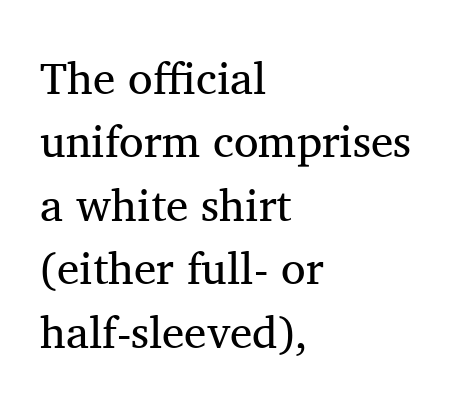
The image shows 45 px regular-weight serif type, upright; set left-aligned, normal line spacing (1.41x), normal letter spacing, not underlined; medium stroke contrast and a medium x-height.
